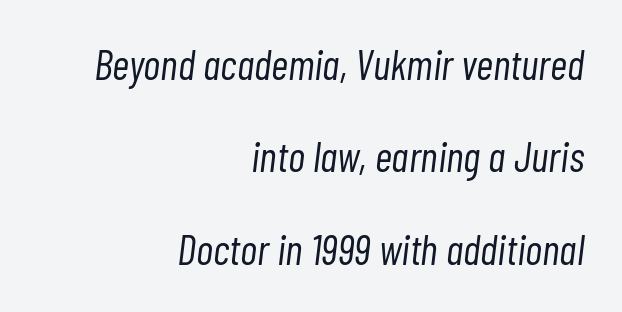
The image shows 42 px light, condensed type, italic (leaning right); set right-aligned, loose line spacing (2.2x), normal letter spacing, not underlined; low stroke contrast and a medium x-height.
